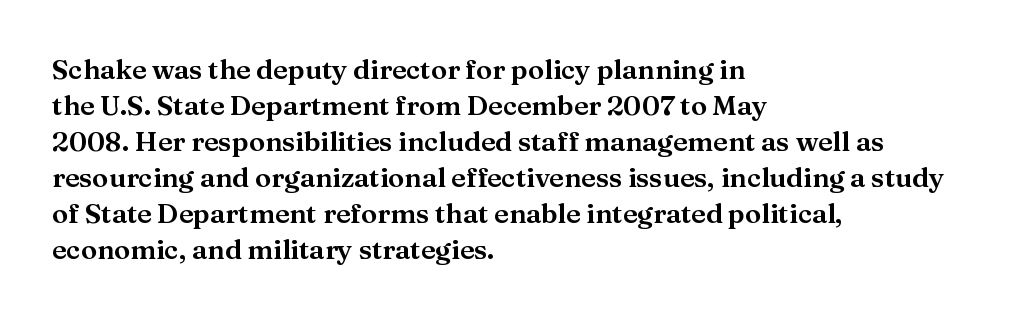
Q: Is the text italic (slanted)? A: No, it is upright.
Q: Is the text underlined? A: No.
Q: How is the paragraph aligned? A: Left-aligned.
Q: Is the spacing between letters normal or unusually wide? A: Normal.
Q: Is the spacing between lines tight, normal or loose? A: Normal.
